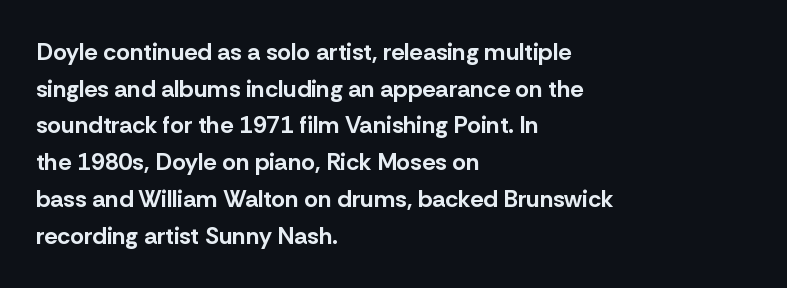
The image shows 24 px bold type, upright; set left-aligned, normal line spacing (1.53x), normal letter spacing, not underlined.
